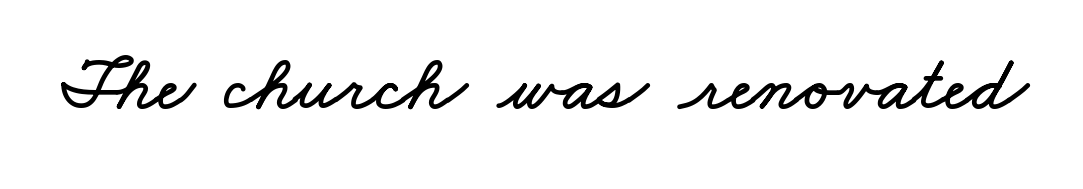
The letters advance in unequal steps, a hallmark of proportional type. No word sits above an underline. Standard letterfit; no display-style spreading of the glyphs.
